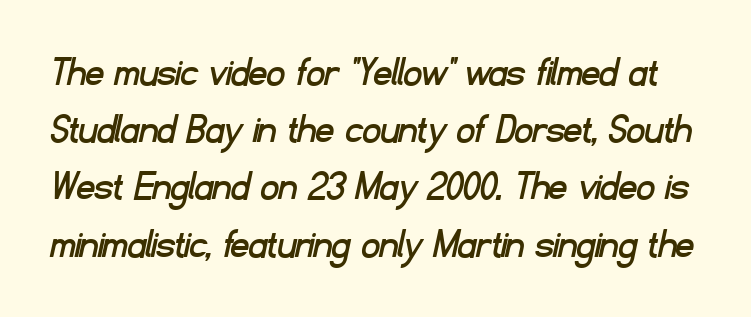
The image shows 44 px sans-serif type; set normal line spacing (1.3x), normal letter spacing, not underlined; low stroke contrast and a small x-height.
